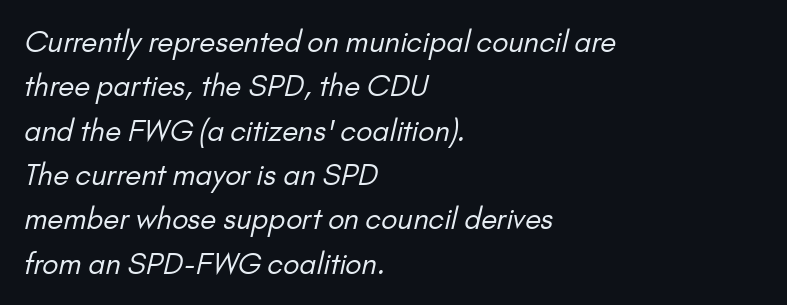
Layout note: lines flush left. Underline: absent. The letters carry no serifs — their stems end cleanly without finishing strokes. The letters sit at their default tracking, neither squeezed nor spread.
